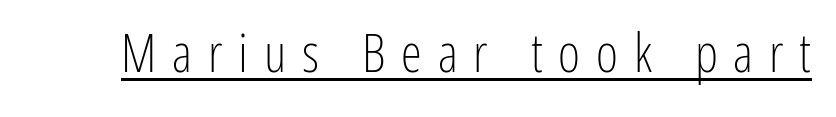
{"serif": "no", "italic": "no", "bold": "no", "weight": "light", "width": "condensed", "stroke_contrast": "low", "x_height": "medium", "monospaced": "no", "underline": "yes", "letter_spacing": "wide", "letter_spacing_em": 0.3, "glyph_px": 53}
